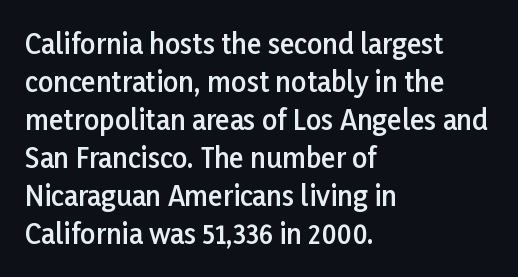
The image shows 27 px text type, upright; set left-aligned, normal line spacing (1.41x), normal letter spacing, not underlined.
